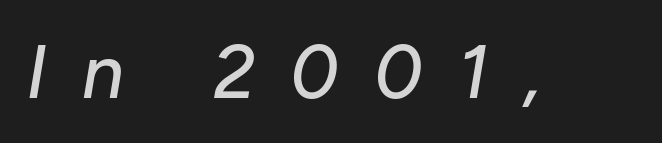
Proportional: the letters do not fall into vertical columns. Each row of text sits above clean, open space. The rendering applies a slant to the glyphs. Honestly, the letter spacing is so wide it's the main thing you notice.
